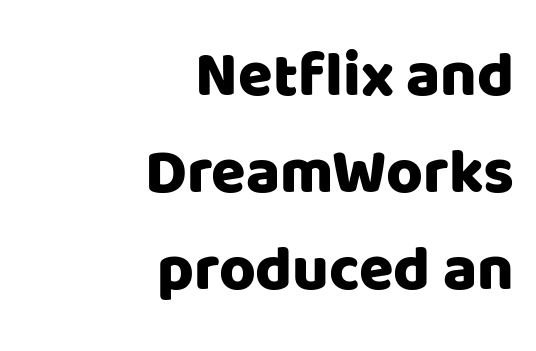
Q: Is the text italic (slanted)? A: No, it is upright.
Q: Is the typeface a serif or a sans-serif typeface? A: Sans-serif.
Q: Is the text underlined? A: No.
Q: How is the paragraph aligned? A: Right-aligned.
Q: Is the spacing between letters normal or unusually wide? A: Normal.
Q: Is the spacing between lines tight, normal or loose? A: Normal.
Q: Width (condensed, normal, or wide)? A: Normal.
Q: Stroke contrast? A: Low.
Q: x-height? A: Large.
Q: Monospaced? A: No.
